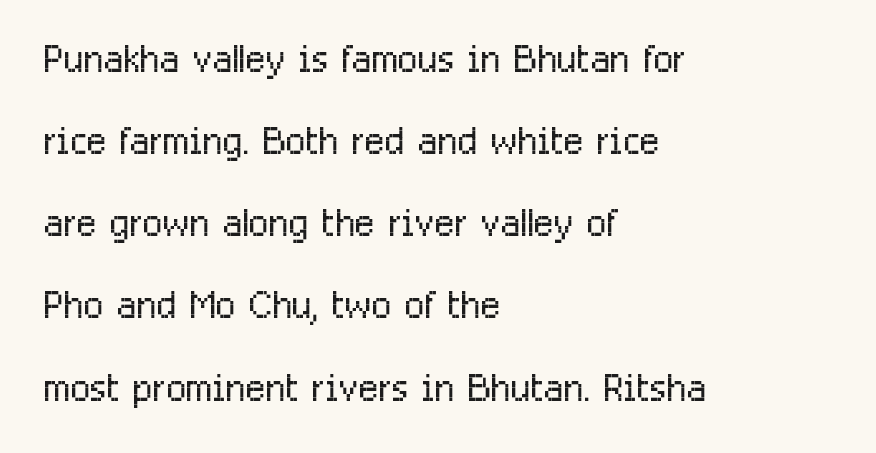
{"serif": "no", "italic": "no", "bold": "no", "weight": "light", "width": "condensed", "stroke_contrast": "low", "x_height": "medium", "monospaced": "no", "underline": "no", "align": "left", "line_spacing": "normal", "line_spacing_ratio": 1.55, "letter_spacing": "normal", "letter_spacing_em": 0.0, "glyph_px": 53}
